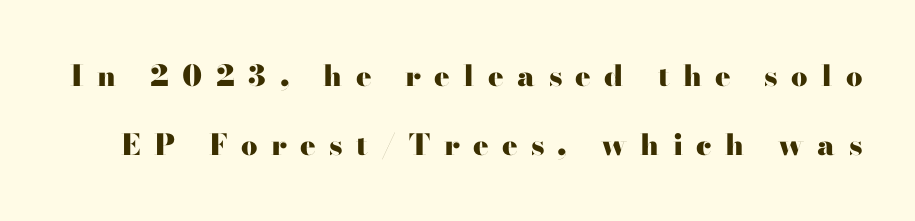
The image shows 29 px heavy, wide serif type, upright; set loose line spacing (2.39x), unusually wide letter spacing (+0.46 em), not underlined; high stroke contrast and a small x-height.
